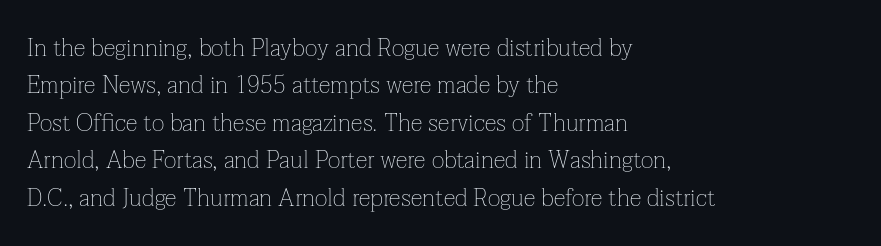
Q: Is the text bold? A: No.
Q: Is the text italic (slanted)? A: No, it is upright.
Q: Is the text underlined? A: No.
Q: How is the paragraph aligned? A: Left-aligned.
Q: Is the spacing between letters normal or unusually wide? A: Normal.
Q: Is the spacing between lines tight, normal or loose? A: Normal.
